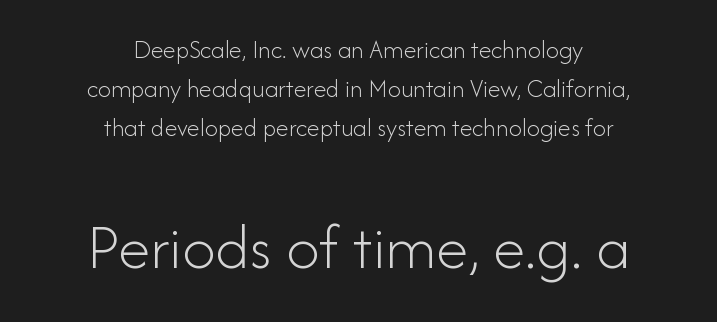
Q: Is the text bold? A: No.
Q: Is the text italic (slanted)? A: No, it is upright.
Q: Is the typeface a serif or a sans-serif typeface? A: Sans-serif.
Q: Is the text underlined? A: No.
Q: How is the paragraph aligned? A: Centered.
Q: Is the spacing between letters normal or unusually wide? A: Normal.
Q: Is the spacing between lines tight, normal or loose? A: Normal.
Q: Which block of text is set in a larger size, the first (top) or the second (bottom)? A: The second (bottom) one.
Q: Width (condensed, normal, or wide)? A: Normal.
Q: Stroke contrast? A: Low.
Q: x-height? A: Small.
Q: Monospaced? A: No.
